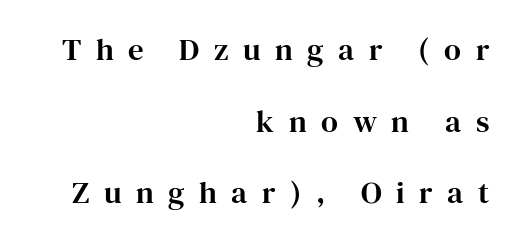
The image shows 31 px serif type, upright; set right-aligned, loose line spacing (2.31x), unusually wide letter spacing (+0.47 em), not underlined; high stroke contrast and a medium x-height.
